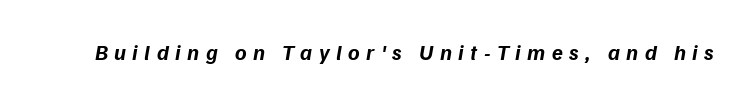
Observe the wide spacing: letters keep a clear distance from each other. The passage shown is not underscored anywhere. Does the weight exceed regular? Yes, all the way to bold. Yep, that's italic — everything's leaning.
